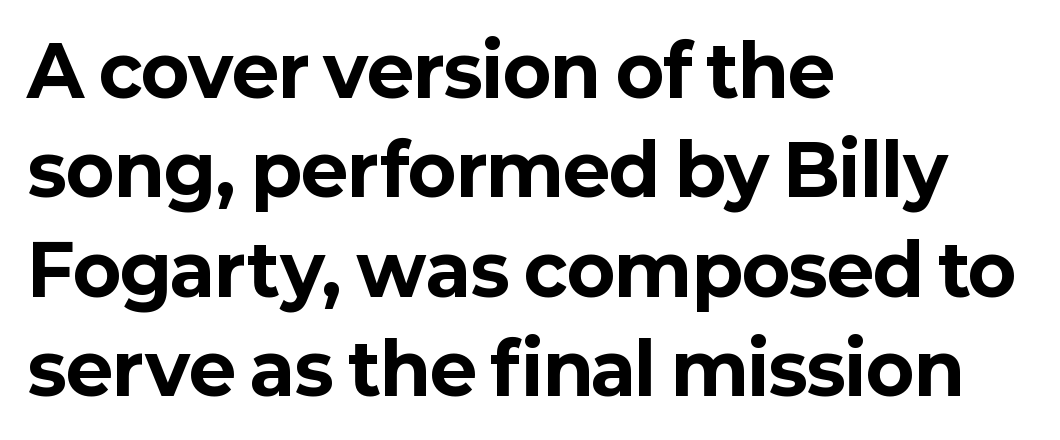
Q: Is the text bold? A: Yes.
Q: Is the text italic (slanted)? A: No, it is upright.
Q: Is the typeface a serif or a sans-serif typeface? A: Sans-serif.
Q: Is the text underlined? A: No.
Q: How is the paragraph aligned? A: Left-aligned.
Q: Is the spacing between letters normal or unusually wide? A: Normal.
Q: Is the spacing between lines tight, normal or loose? A: Normal.
Q: Width (condensed, normal, or wide)? A: Normal.
Q: Stroke contrast? A: Low.
Q: x-height? A: Medium.
Q: Monospaced? A: No.
